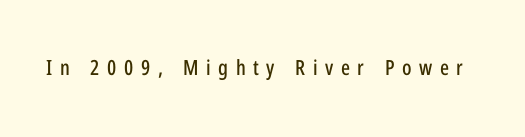
The image shows 21 px text type, upright; set unusually wide letter spacing (+0.36 em), not underlined.
